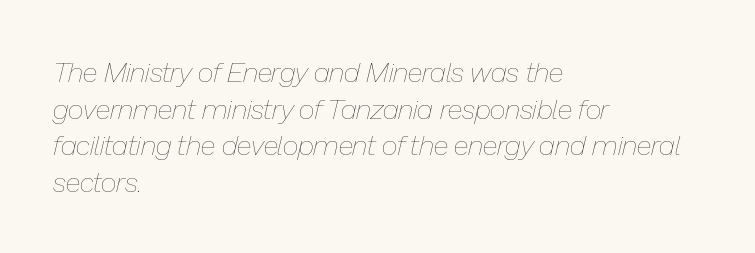
Q: Is the text bold? A: No.
Q: Is the text italic (slanted)? A: Yes, it leans right by about 13 degrees.
Q: Is the text underlined? A: No.
Q: How is the paragraph aligned? A: Left-aligned.
Q: Is the spacing between letters normal or unusually wide? A: Normal.
Q: Is the spacing between lines tight, normal or loose? A: Normal.
Q: Width (condensed, normal, or wide)? A: Normal.
Q: Stroke contrast? A: Low.
Q: x-height? A: Medium.
Q: Monospaced? A: No.
